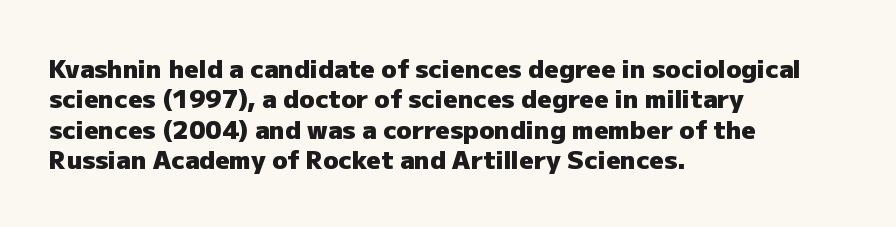
The image shows 25 px bold type, upright; set left-aligned, line spacing 1.22x, normal letter spacing, not underlined.
